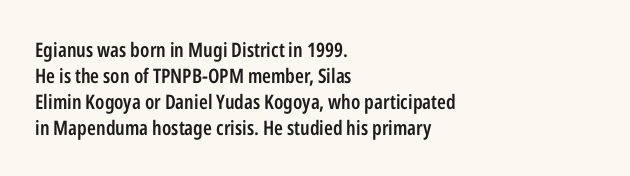
Q: Is the text bold? A: Semi-bold.
Q: Is the text italic (slanted)? A: No, it is upright.
Q: Is the text underlined? A: No.
Q: How is the paragraph aligned? A: Left-aligned.
Q: Is the spacing between letters normal or unusually wide? A: Normal.
Q: Is the spacing between lines tight, normal or loose? A: Normal.
